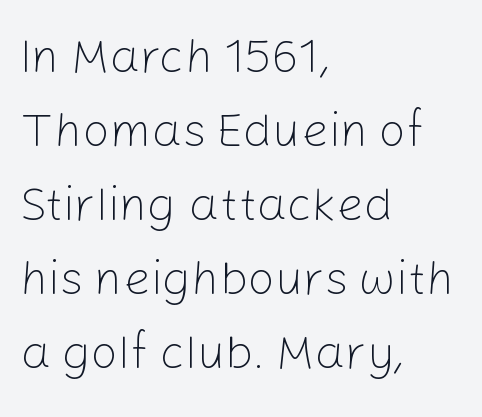
The image shows 48 px light sans-serif type, upright; set left-aligned, normal line spacing (1.54x), normal letter spacing, not underlined; low stroke contrast and a medium x-height.
